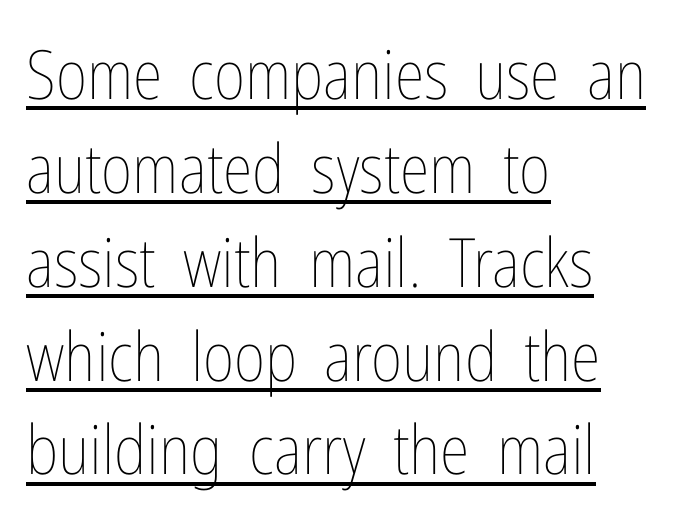
Is the block centered? No — it sits flush against the left margin. The axis of the letterforms is exactly vertical. Is there an underline? Yes — a line sits under the letters. The weight would be labelled regular, book, light, or lighter still.
